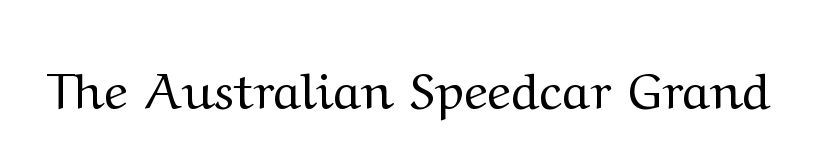
The image shows 51 px regular-weight, wide serif type, upright; set normal letter spacing, not underlined; medium stroke contrast and a medium x-height.
